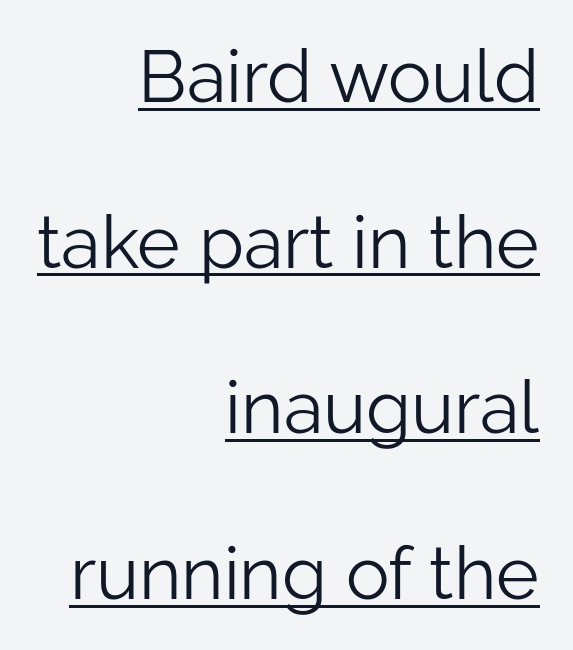
The typography opts for an upright posture over an oblique one. Is there an underline? Yes — a line sits under the letters. Is the letter spacing exaggerated? No — it looks like the ordinary default. The glyphs in this specimen are sans serif. Stems and bowls with no extra thickness — not bold. Do the characters align in a grid? No, the font is proportional.
